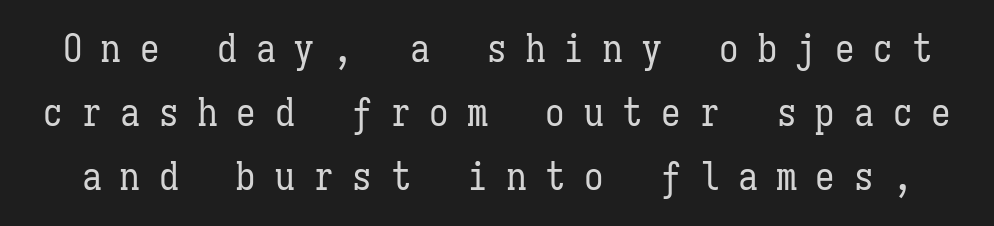
Students, note that the glyphs here are deliberately spaced far apart. Horizontal bands of white between lines are of average thickness. The rendering uses typewriter-style spacing with identical character cells. Does the lettering tilt? It doesn't — this is upright. Heft: none added — not bold.
